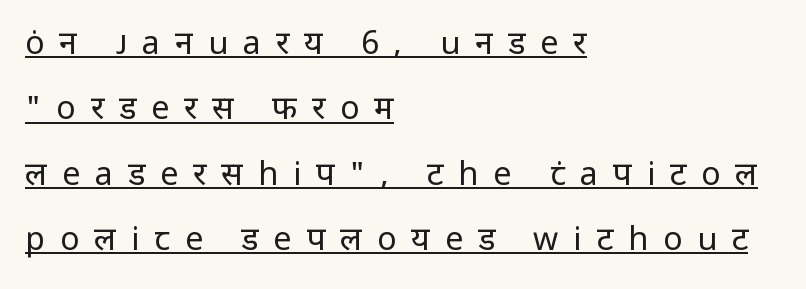
Vertical stems look standard width or narrower in stroke. Think of a printed novel: that variable character pitch is what you see here. Notice how a bar underscores the lettering throughout. Is the letter spacing exaggerated? Yes — the characters are pushed far apart. Notice how the passage keeps a crisp vertical edge on the left only. A typesetter would label this face a sans.
